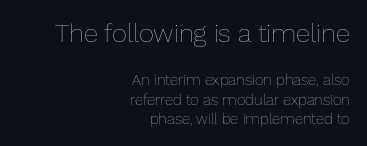
{"italic": "no", "bold": "no", "underline": "no", "align": "right", "line_spacing": "normal", "line_spacing_ratio": 1.29, "letter_spacing": "normal", "letter_spacing_em": 0.0, "larger_block": "first", "size_ratio": 1.73, "glyph_px": 26}
